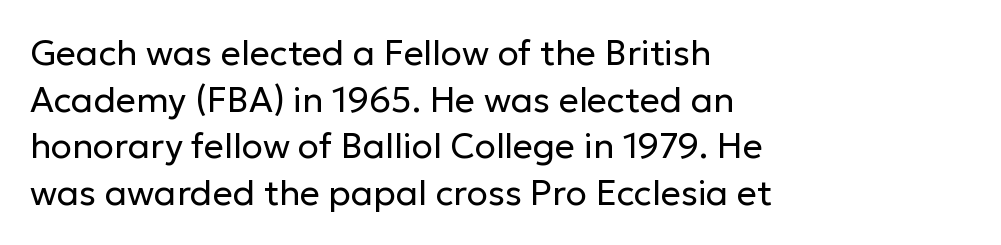
Q: Is the text bold? A: No.
Q: Is the text italic (slanted)? A: No, it is upright.
Q: Is the typeface a serif or a sans-serif typeface? A: Sans-serif.
Q: Is the text underlined? A: No.
Q: How is the paragraph aligned? A: Left-aligned.
Q: Is the spacing between letters normal or unusually wide? A: Normal.
Q: Is the spacing between lines tight, normal or loose? A: Normal.
Q: Width (condensed, normal, or wide)? A: Normal.
Q: Stroke contrast? A: Low.
Q: x-height? A: Medium.
Q: Monospaced? A: No.
